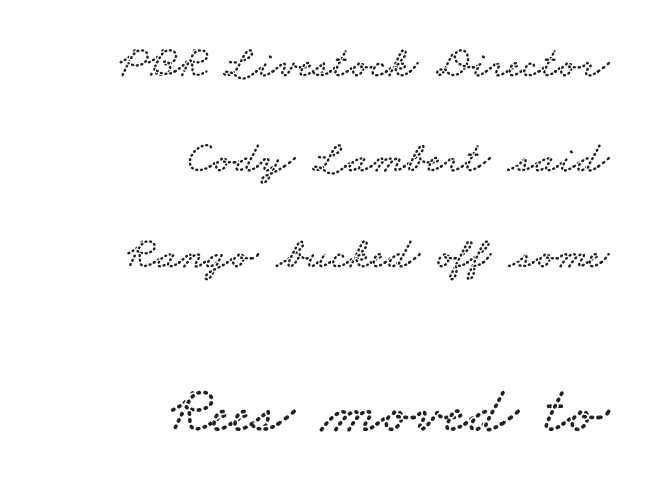
The image shows 67 px wide type; set right-aligned, loose line spacing (2.12x), normal letter spacing, not underlined; the second (bottom) block is 1.49x larger; low stroke contrast and a small x-height.
